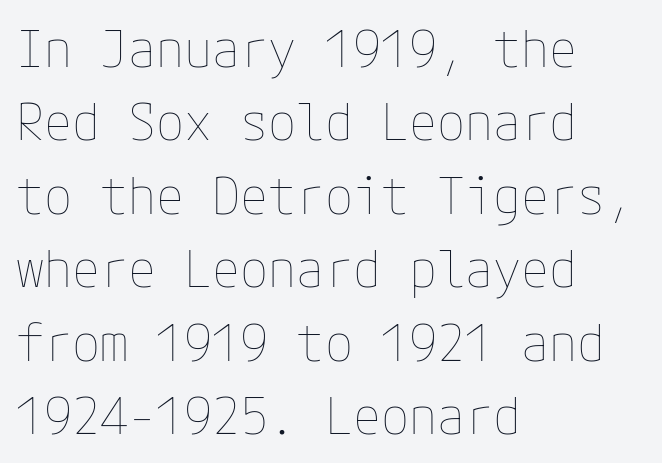
Q: Is the text bold? A: No.
Q: Is the text italic (slanted)? A: No, it is upright.
Q: Is the text underlined? A: No.
Q: How is the paragraph aligned? A: Left-aligned.
Q: Is the spacing between letters normal or unusually wide? A: Normal.
Q: Is the spacing between lines tight, normal or loose? A: Normal.
Q: Width (condensed, normal, or wide)? A: Normal.
Q: Stroke contrast? A: Low.
Q: x-height? A: Medium.
